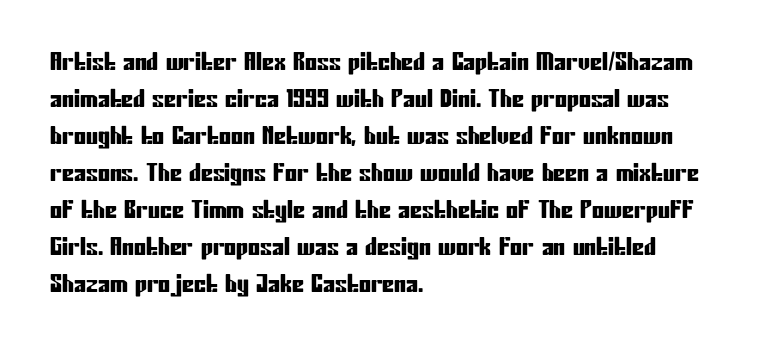
{"italic": "no", "underline": "no", "align": "left", "line_spacing": "normal", "line_spacing_ratio": 1.54, "letter_spacing": "normal", "letter_spacing_em": 0.0, "glyph_px": 24}
